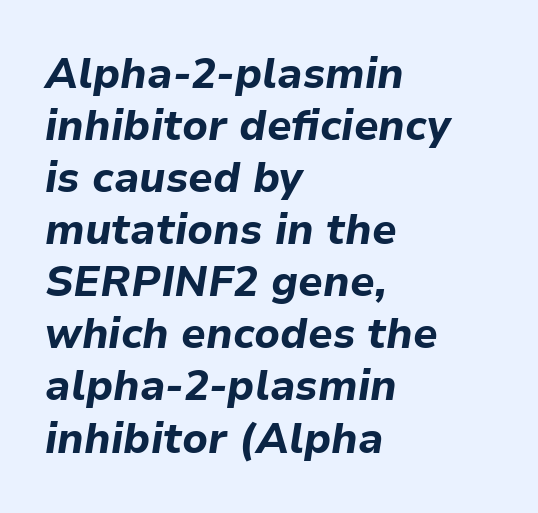
Q: Is the text bold? A: Yes.
Q: Is the text italic (slanted)? A: Yes, it leans right by about 9 degrees.
Q: Is the text underlined? A: No.
Q: How is the paragraph aligned? A: Left-aligned.
Q: Is the spacing between letters normal or unusually wide? A: Normal.
Q: Width (condensed, normal, or wide)? A: Normal.
Q: Stroke contrast? A: Low.
Q: x-height? A: Medium.
Q: Monospaced? A: No.
